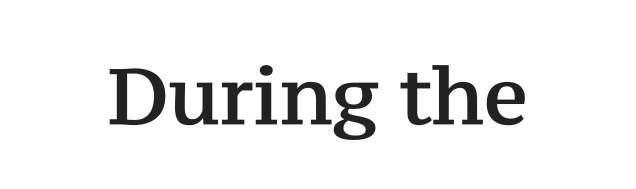
In terms of letterform style, serifs are clearly present. The letters advance in unequal steps, a hallmark of proportional type. In terms of letterspacing, this is plain default setting. Words float on clear page, feet unadorned. Upright lettering throughout.
